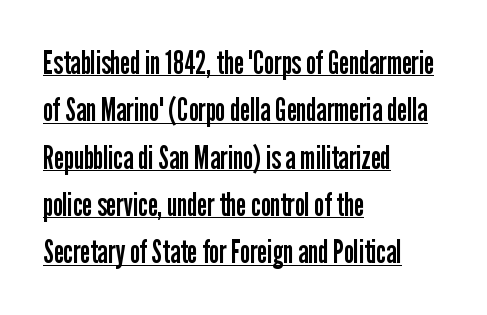
Serif or sans? Sans — the stroke terminals are bare. Glyph-to-glyph distance matches everyday printed text. Does the copy run flush right? No — it runs flush left. Beneath each row of characters lies a ruled line. The vertical gap from one line to the next is medium.
